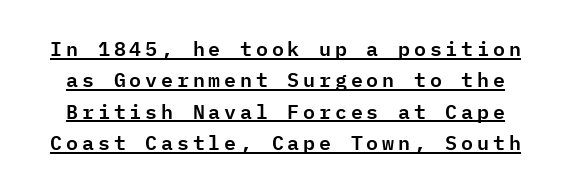
Has an underline been added? It has. This sample keeps an unexceptional amount of space between lines. Characters remain perfectly vertical along every line.
